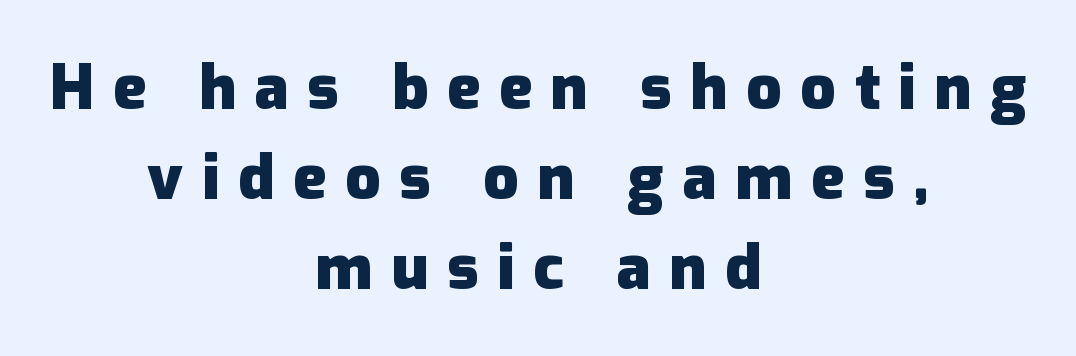
Looks like regular typesetting: each glyph gets only the width it needs. A student would call this center alignment; a typographer would say set centered. Weight check: bold — yes, fully. Does the type have serifs? No, each stem ends abruptly.
